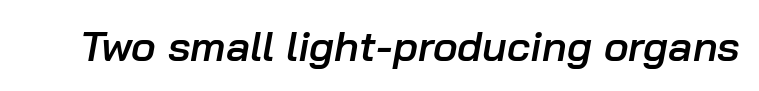
The image shows 42 px semibold type, italic (leaning right); set normal letter spacing, not underlined; low stroke contrast and a medium x-height.
